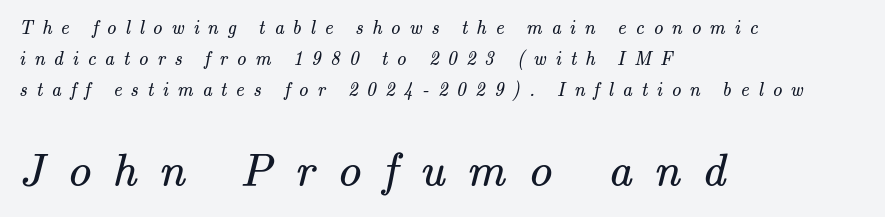
The image shows 47 px regular-weight serif type; set left-aligned, normal line spacing (1.63x), unusually wide letter spacing (+0.47 em), not underlined; the second (bottom) block is 2.47x larger; medium stroke contrast and a small x-height.
